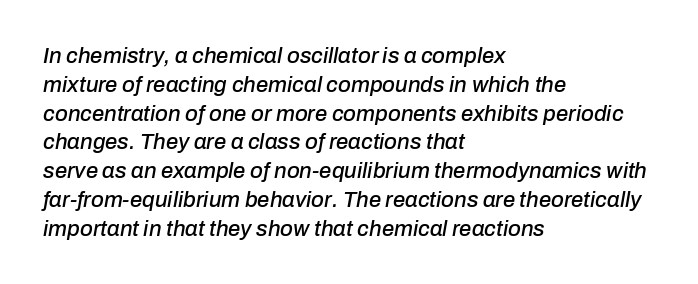
{"italic": "yes", "lean": "right", "slant_degrees": 10, "underline": "no", "align": "left", "line_spacing": "normal", "line_spacing_ratio": 1.31, "letter_spacing": "normal", "letter_spacing_em": 0.0, "glyph_px": 22}
